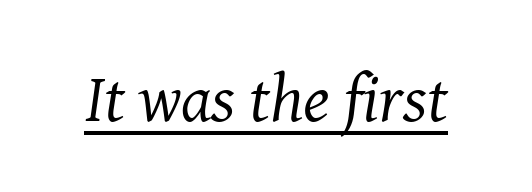
{"serif": "yes", "italic": "yes", "lean": "right", "slant_degrees": 8, "bold": "no", "weight": "regular", "width": "normal", "stroke_contrast": "medium", "x_height": "medium", "monospaced": "no", "underline": "yes", "letter_spacing": "normal", "letter_spacing_em": 0.0, "glyph_px": 68}
